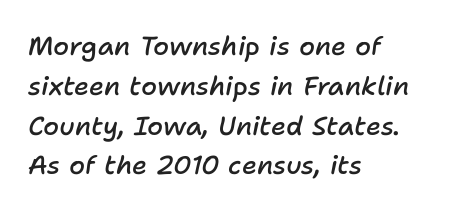
{"italic": "yes", "lean": "right", "slant_degrees": 11, "bold": "semi", "underline": "no", "align": "left", "line_spacing": "normal", "line_spacing_ratio": 1.53, "letter_spacing": "normal", "letter_spacing_em": 0.0, "glyph_px": 26}
